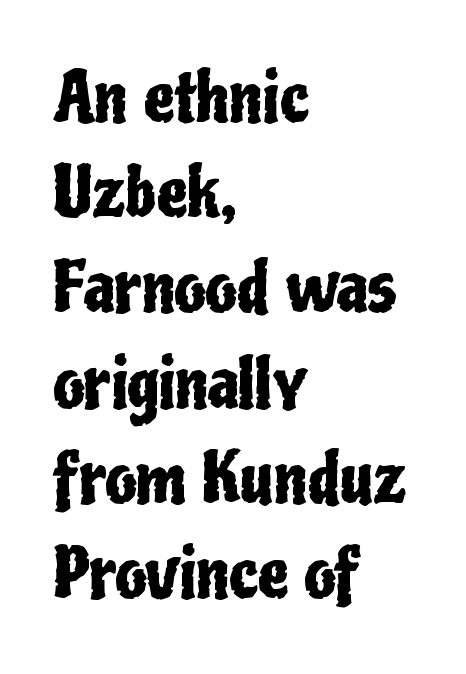
The rag falls on the right side of this text block. The letters stand straight up with perfectly vertical stems. There is no visible air inserted between adjacent glyphs. Summary of vertical rhythm: regular, with standard interline spacing.
